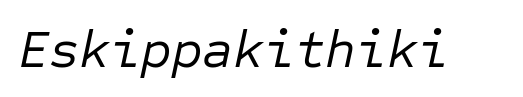
The image shows 53 px regular-weight type, italic (leaning right), monospaced; set normal letter spacing, not underlined; low stroke contrast and a medium x-height.
